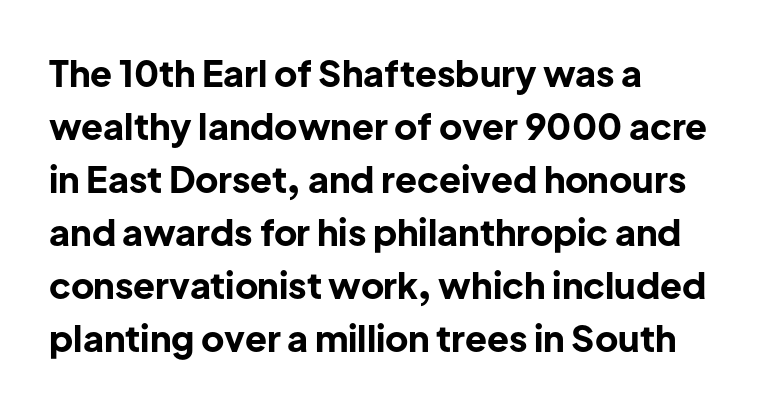
{"serif": "no", "italic": "no", "bold": "yes", "weight": "bold", "width": "normal", "stroke_contrast": "low", "x_height": "medium", "monospaced": "no", "underline": "no", "align": "left", "line_spacing": "normal", "line_spacing_ratio": 1.47, "letter_spacing": "normal", "letter_spacing_em": 0.0, "glyph_px": 36}
